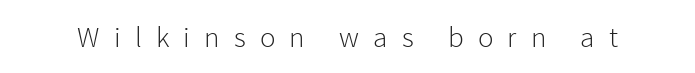
The image shows 29 px light sans-serif type, upright; set unusually wide letter spacing (+0.49 em), not underlined; a medium x-height.
